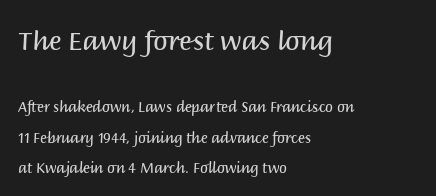
Here the glyphs are tracked normally, forming tight word shapes. This is not heavy type; no bold has been used. Which margin do the lines hug? The left one — the right edge is uneven. The composition opens big and finishes small. Check under the words: just untouched page.
